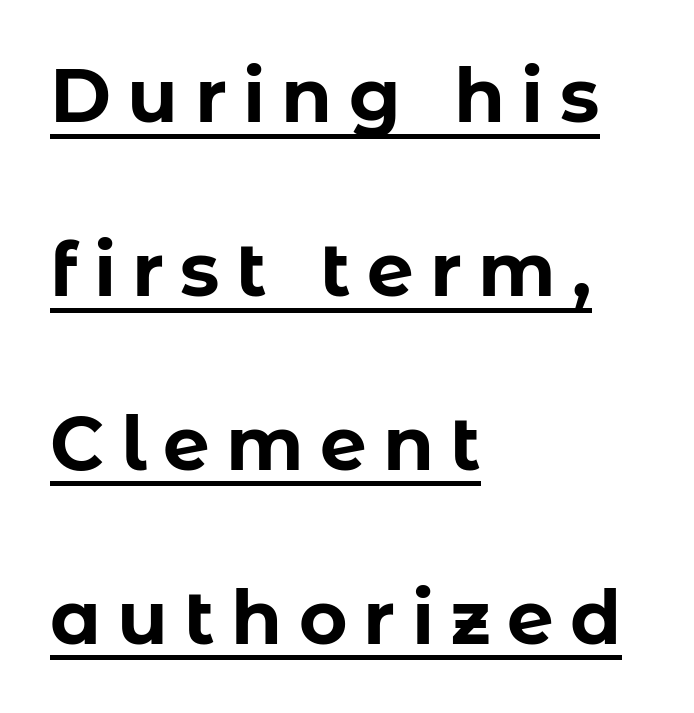
Q: Is the text bold? A: Yes.
Q: Is the text italic (slanted)? A: No, it is upright.
Q: Is the typeface a serif or a sans-serif typeface? A: Sans-serif.
Q: Is the text underlined? A: Yes.
Q: How is the paragraph aligned? A: Left-aligned.
Q: Is the spacing between letters normal or unusually wide? A: Unusually wide.
Q: Is the spacing between lines tight, normal or loose? A: Loose.
Q: Width (condensed, normal, or wide)? A: Normal.
Q: Stroke contrast? A: Low.
Q: x-height? A: Medium.
Q: Monospaced? A: No.
